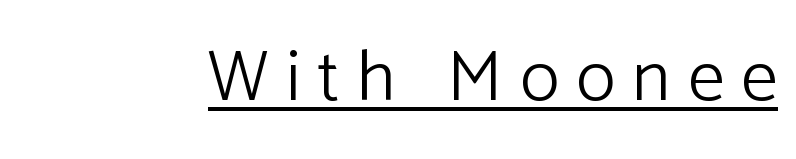
The image shows 73 px light sans-serif type, upright; set unusually wide letter spacing (+0.24 em), underlined; low stroke contrast and a medium x-height.
